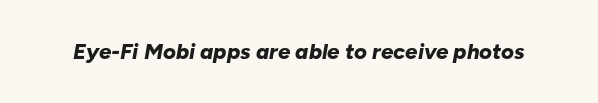
Q: Is the text bold? A: Yes.
Q: Is the text italic (slanted)? A: Yes, it leans right by about 10 degrees.
Q: Is the text underlined? A: No.
Q: Is the spacing between letters normal or unusually wide? A: Normal.
